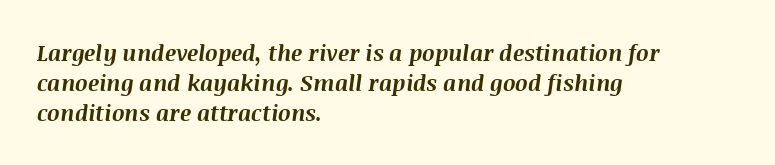
A typesetter would call this leading conventional body-copy spacing. A typesetter would call this zero additional tracking. These lines carry a lot of weight — the face is fully bold. Horizontally, the lines are justified to the leading edge only.
